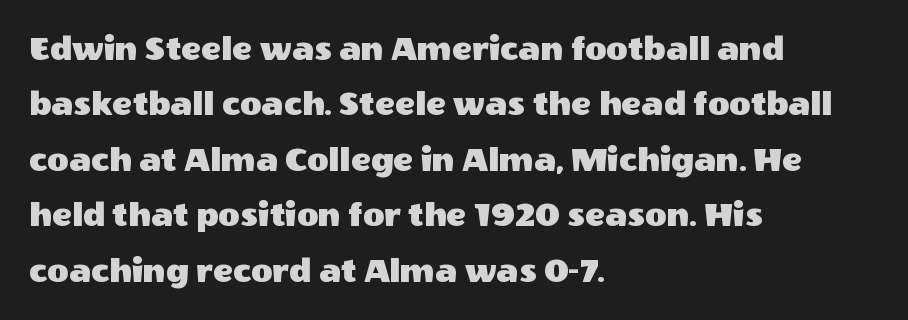
{"serif": "no", "italic": "no", "width": "normal", "x_height": "large", "monospaced": "no", "underline": "no", "align": "left", "line_spacing": "normal", "line_spacing_ratio": 1.5, "letter_spacing": "normal", "letter_spacing_em": 0.0, "glyph_px": 37}
